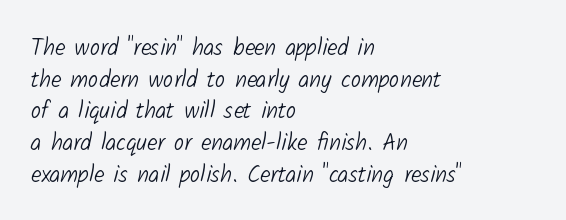
Q: Is the text bold? A: No.
Q: Is the text underlined? A: No.
Q: How is the paragraph aligned? A: Left-aligned.
Q: Is the spacing between letters normal or unusually wide? A: Normal.
Q: Is the spacing between lines tight, normal or loose? A: Normal.
